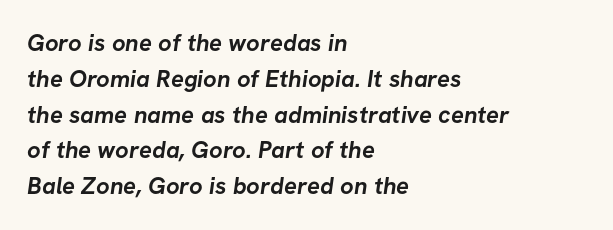
Where is the straight margin? On the left. Typographic density is high because the face is bold. Each new line begins a customary step beneath the previous one. This rendering leaves character spacing at its baseline value.
